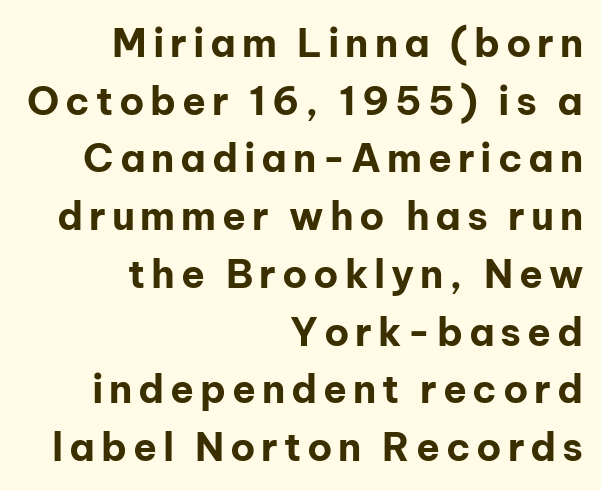
Q: Is the text bold? A: Yes.
Q: Is the text italic (slanted)? A: No, it is upright.
Q: Is the typeface a serif or a sans-serif typeface? A: Sans-serif.
Q: Is the text underlined? A: No.
Q: How is the paragraph aligned? A: Right-aligned.
Q: Is the spacing between lines tight, normal or loose? A: Normal.
Q: Width (condensed, normal, or wide)? A: Normal.
Q: Stroke contrast? A: Low.
Q: x-height? A: Medium.
Q: Monospaced? A: No.
